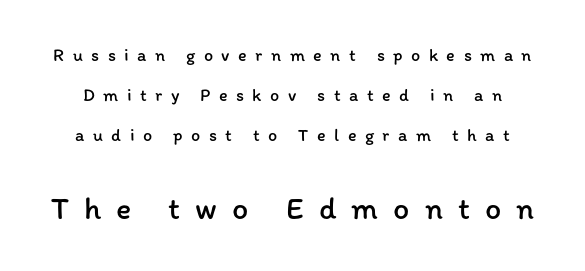
{"italic": "no", "bold": "no", "weight": "regular", "width": "normal", "stroke_contrast": "low", "x_height": "medium", "monospaced": "no", "underline": "no", "line_spacing": "loose", "line_spacing_ratio": 2.22, "letter_spacing": "wide", "letter_spacing_em": 0.47, "larger_block": "second", "size_ratio": 1.78, "glyph_px": 32}
